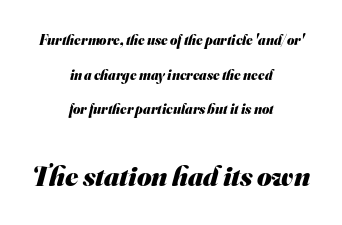
The image shows 28 px heavy sans-serif type; set centered, loose line spacing (2.48x), normal letter spacing, not underlined; the second (bottom) block is 2.0x larger; medium stroke contrast and a small x-height.
